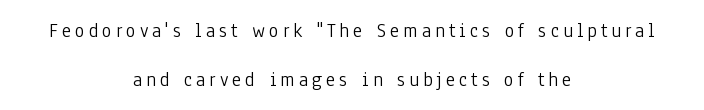
The line texture is sparse and dotted thanks to wide tracking. The vertical gap from one line to the next is large. Nothing heavy about these letters — not bold at all. It's the straight-up-and-down kind of type. Teacher's note: observe the equal gaps on both sides — that is centered alignment.
